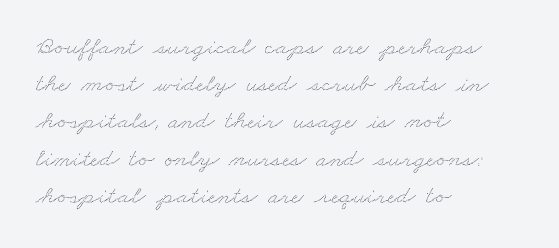
Q: Is the text underlined? A: No.
Q: How is the paragraph aligned? A: Left-aligned.
Q: Is the spacing between letters normal or unusually wide? A: Normal.
Q: Is the spacing between lines tight, normal or loose? A: Normal.
